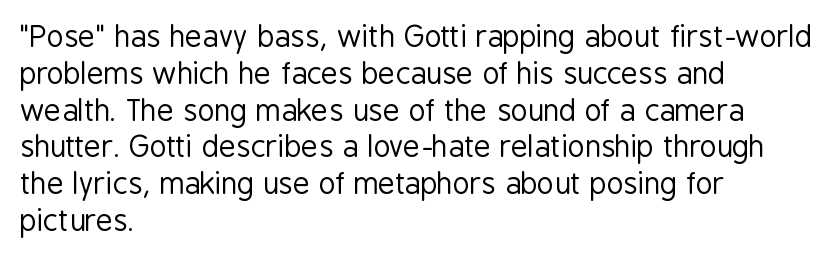
The image shows 29 px regular-weight, condensed sans-serif type, upright; set left-aligned, normal line spacing (1.27x), normal letter spacing, not underlined; low stroke contrast and a medium x-height.
